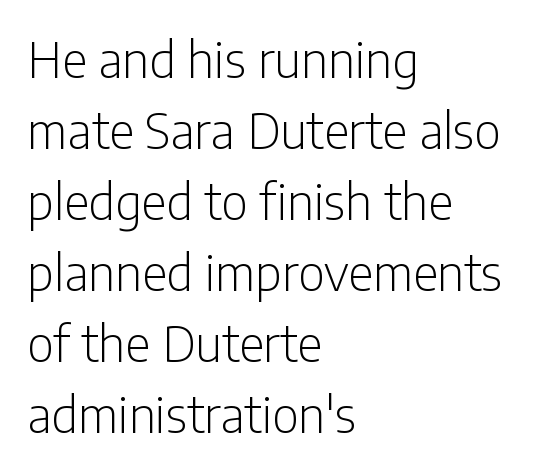
{"serif": "no", "italic": "no", "bold": "no", "weight": "light", "width": "condensed", "stroke_contrast": "low", "x_height": "medium", "monospaced": "no", "underline": "no", "align": "left", "line_spacing": "normal", "line_spacing_ratio": 1.45, "letter_spacing": "normal", "letter_spacing_em": 0.0, "glyph_px": 49}
